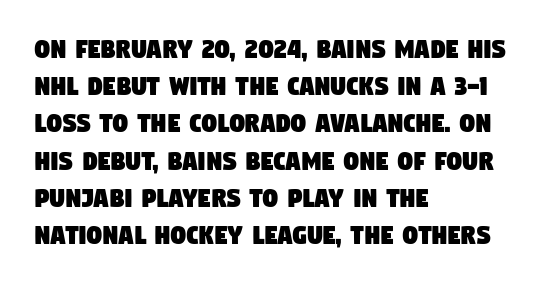
{"serif": "no", "width": "condensed", "stroke_contrast": "low", "x_height": "large", "monospaced": "no", "underline": "no", "align": "left", "line_spacing_ratio": 1.24, "letter_spacing": "normal", "letter_spacing_em": 0.0, "glyph_px": 30}
